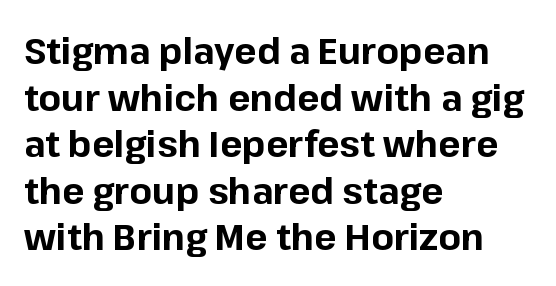
What stands out about the letter spacing? Nothing — it is the standard amount. A full-strength bold gives these letters their thick strokes. Leading: standard. All the whitespace from short lines collects on the right.
